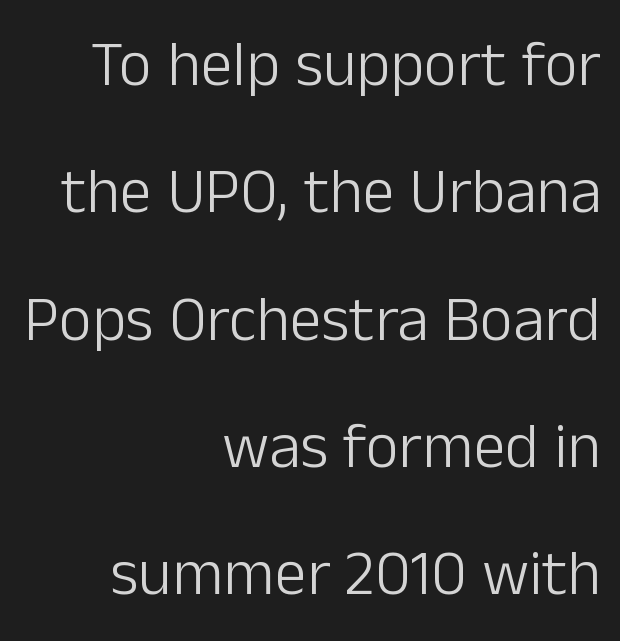
{"serif": "no", "italic": "no", "bold": "no", "weight": "light", "width": "normal", "stroke_contrast": "low", "x_height": "medium", "monospaced": "no", "underline": "no", "align": "right", "line_spacing": "loose", "line_spacing_ratio": 1.99, "letter_spacing": "normal", "letter_spacing_em": 0.0, "glyph_px": 64}
